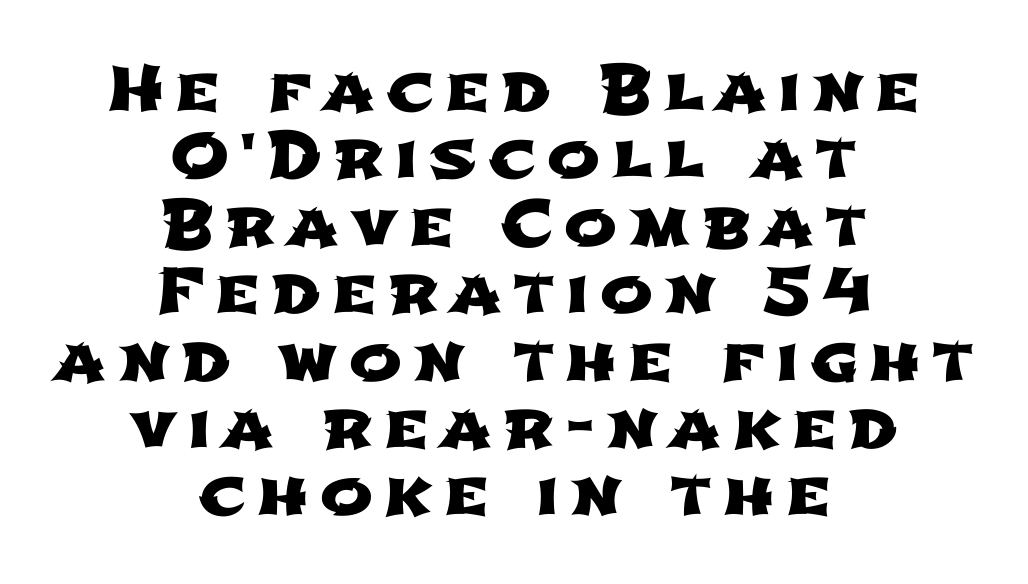
Q: Is the typeface a serif or a sans-serif typeface? A: Sans-serif.
Q: Is the text underlined? A: No.
Q: How is the paragraph aligned? A: Centered.
Q: Is the spacing between lines tight, normal or loose? A: Tight.
Q: Width (condensed, normal, or wide)? A: Wide.
Q: Stroke contrast? A: Low.
Q: x-height? A: Medium.
Q: Monospaced? A: No.
